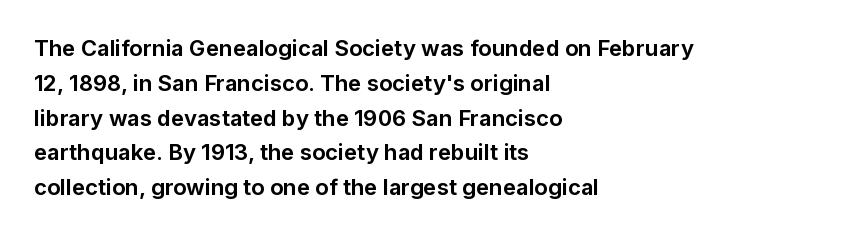
The image shows 22 px bold type, upright; set left-aligned, normal line spacing (1.58x), normal letter spacing, not underlined.
